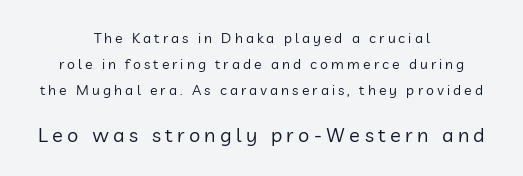
Q: Is the text bold? A: No.
Q: Is the text italic (slanted)? A: No, it is upright.
Q: Is the text underlined? A: No.
Q: How is the paragraph aligned? A: Centered.
Q: Is the spacing between letters normal or unusually wide? A: Unusually wide.
Q: Which block of text is set in a larger size, the first (top) or the second (bottom)? A: The second (bottom) one.
